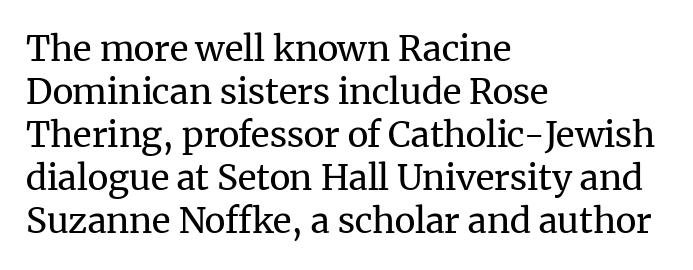
You could not count columns in this text — the font is proportionally spaced. The letters stand straight up with perfectly vertical stems. Inter-character spacing is left at the font's built-in metrics. Descenders are the only things crossing below the line. Line starts are locked; line ends wander. The text was rendered using a seriffed face with decorative stroke endings.
